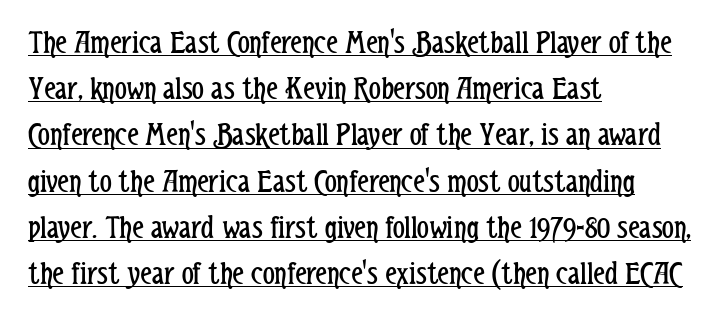
The letterforms sit at book weight or below. Compared with undecorated copy, this sample adds a rule below the words. Short note: letters normally spaced. Grotesque or geometric, the face here clearly has no serifs. Characters remain perfectly vertical along every line. The letters advance in unequal steps, a hallmark of proportional type.
